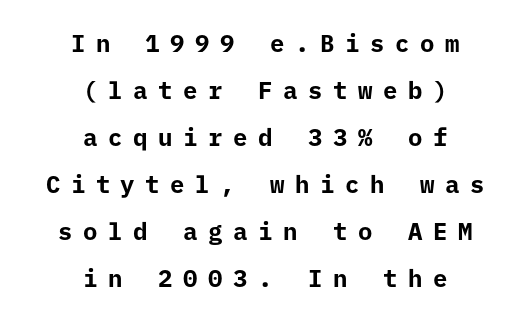
The type sits square on the baseline with zero lean. Letters rest on an invisible, unmarked baseline. The rendering uses a bold face; every stroke is thick and dark. These lines stack symmetrically, like a column narrowing and widening about its center.
